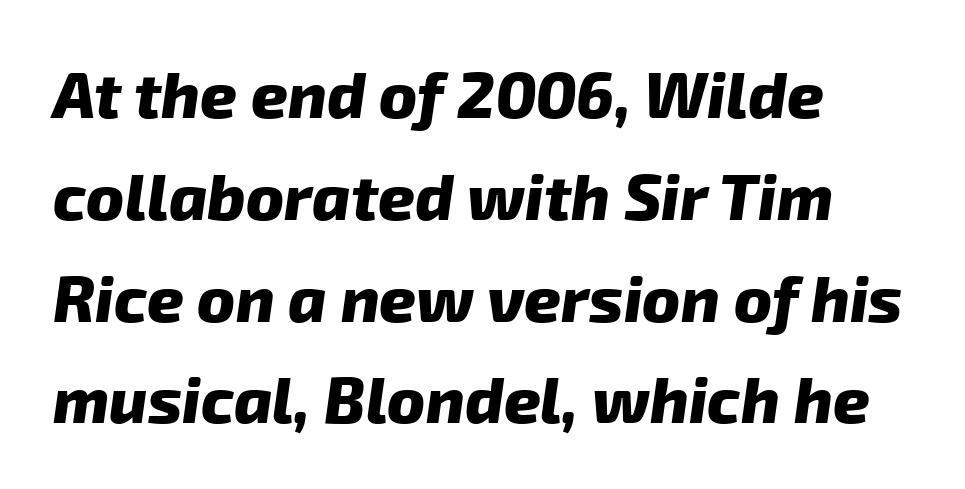
The image shows 64 px heavy sans-serif type; set left-aligned, normal line spacing (1.59x), normal letter spacing, not underlined; low stroke contrast and a medium x-height.
